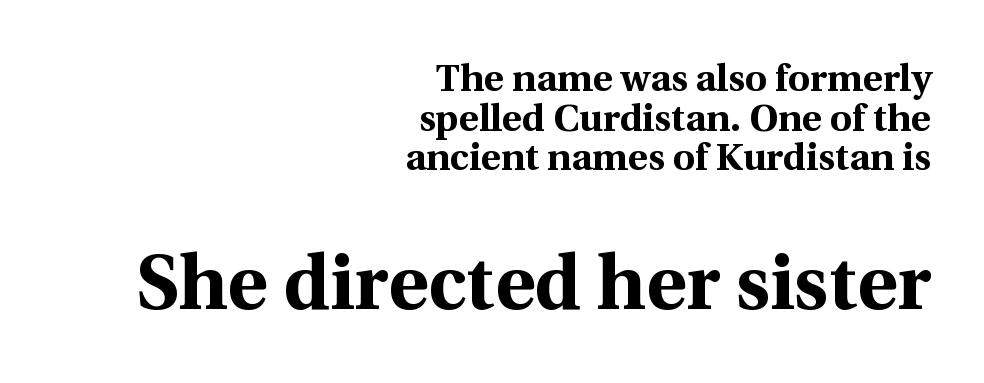
The image shows 77 px bold serif type, upright; set right-aligned, tight line spacing (1.04x), normal letter spacing, not underlined; the second (bottom) block is 2.03x larger; a medium x-height.
